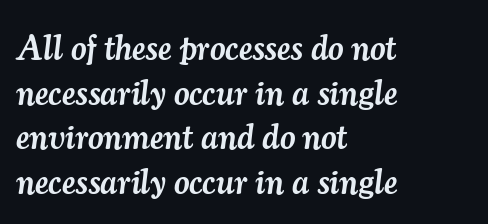
These lines carry some extra weight — a demibold, not a full bold. Look at the bottom of the vertical strokes: they flare into serifs here. The block of text has a typical density, with ordinary space between rows. The area under the type is left untouched. Inter-character spacing is left at the font's built-in metrics. Think of a printed novel: that variable character pitch is what you see here.
